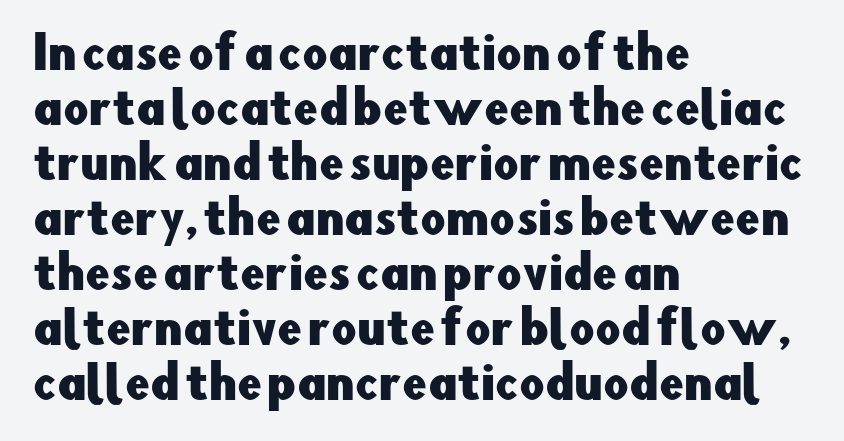
The line-height multiplier appears to be the usual default. The lettering stays uniformly vertical, giving the passage a roman look. This rendering uses left alignment, leaving the right contour irregular. Short note: letters normally spaced.
